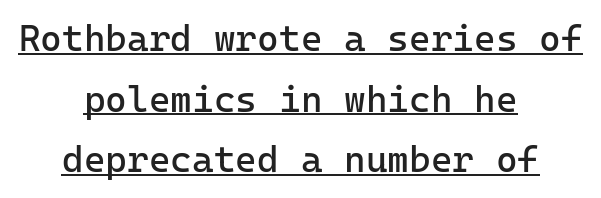
The axis of the letterforms is exactly vertical. The rendering uses typewriter-style spacing with identical character cells. The rendering positions every line midway between the sides. To sum up the face: it is a sans, with no serifs.
